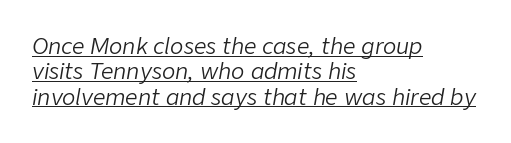
{"italic": "yes", "lean": "right", "slant_degrees": 9, "bold": "no", "underline": "yes", "align": "left", "line_spacing": "tight", "line_spacing_ratio": 1.15, "letter_spacing": "normal", "letter_spacing_em": 0.0, "glyph_px": 22}
